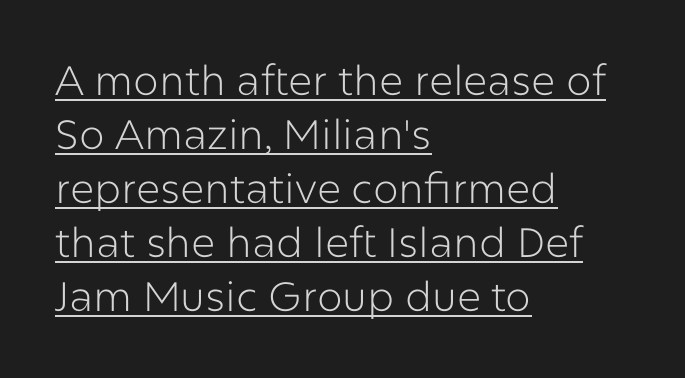
Q: Is the text bold? A: No.
Q: Is the text italic (slanted)? A: No, it is upright.
Q: Is the typeface a serif or a sans-serif typeface? A: Sans-serif.
Q: Is the text underlined? A: Yes.
Q: How is the paragraph aligned? A: Left-aligned.
Q: Is the spacing between letters normal or unusually wide? A: Normal.
Q: Is the spacing between lines tight, normal or loose? A: Normal.
Q: Width (condensed, normal, or wide)? A: Normal.
Q: Stroke contrast? A: Low.
Q: x-height? A: Medium.
Q: Monospaced? A: No.
